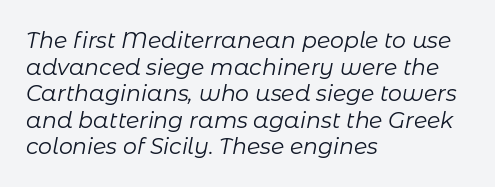
Q: Is the text bold? A: No.
Q: Is the text italic (slanted)? A: Yes, it leans right by about 11 degrees.
Q: Is the text underlined? A: No.
Q: How is the paragraph aligned? A: Left-aligned.
Q: Is the spacing between letters normal or unusually wide? A: Normal.
